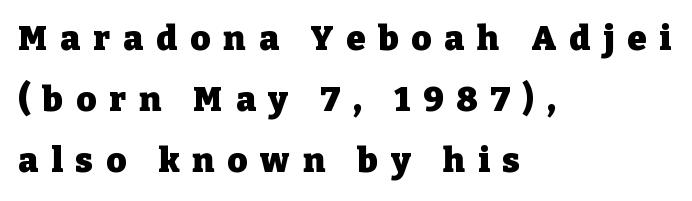
The image shows 34 px heavy serif type, upright; set left-aligned, line spacing 1.8x, unusually wide letter spacing (+0.39 em), not underlined; low stroke contrast and a medium x-height.
